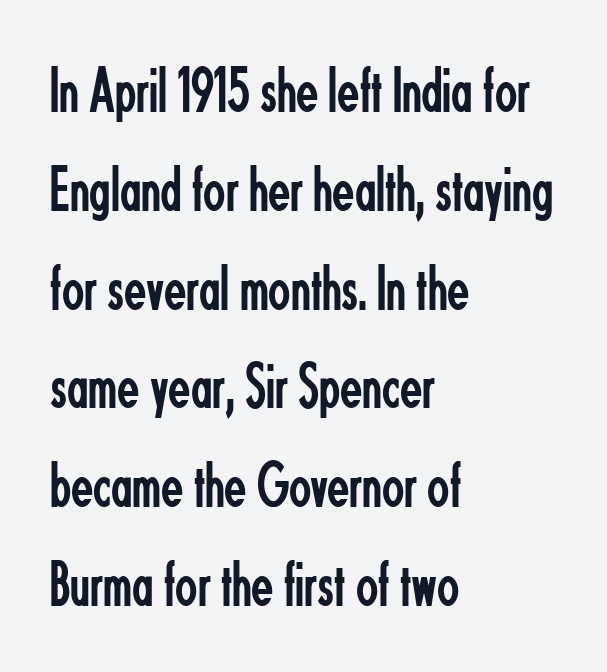
{"serif": "no", "italic": "no", "bold": "no", "weight": "regular", "width": "condensed", "stroke_contrast": "low", "x_height": "small", "monospaced": "no", "underline": "no", "align": "left", "line_spacing": "normal", "line_spacing_ratio": 1.52, "letter_spacing": "normal", "letter_spacing_em": 0.0, "glyph_px": 65}
